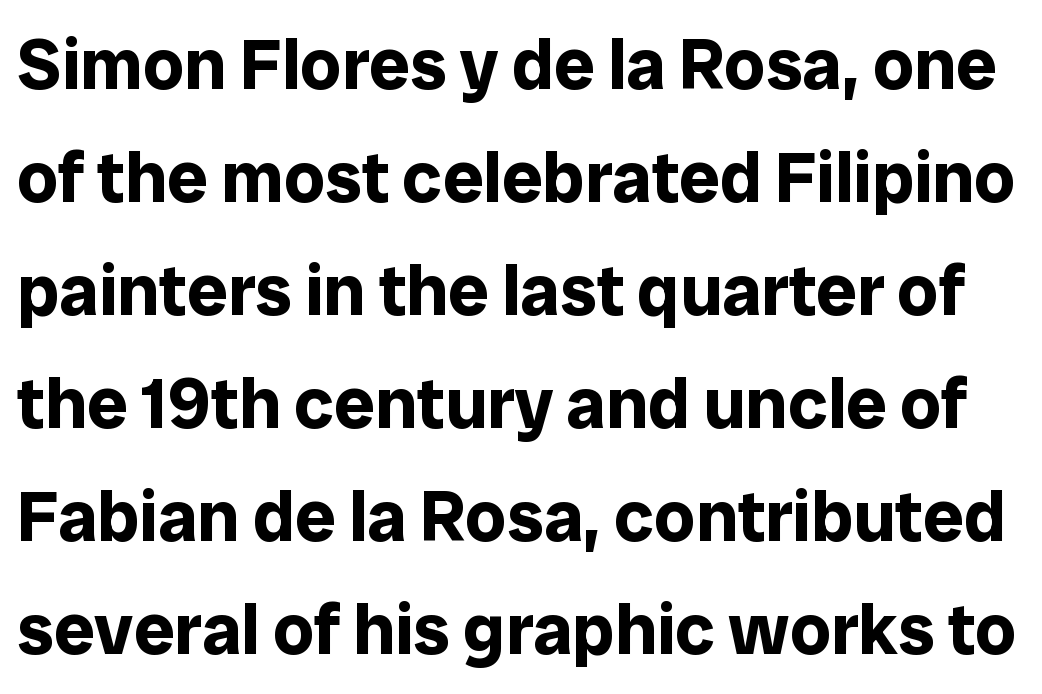
The image shows 72 px bold sans-serif type, upright; set normal line spacing (1.57x), normal letter spacing, not underlined; low stroke contrast and a medium x-height.
